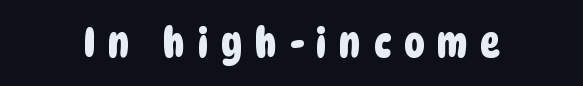
{"serif": "no", "width": "condensed", "stroke_contrast": "low", "x_height": "large", "monospaced": "no", "underline": "no", "letter_spacing": "wide", "letter_spacing_em": 0.31, "glyph_px": 41}
